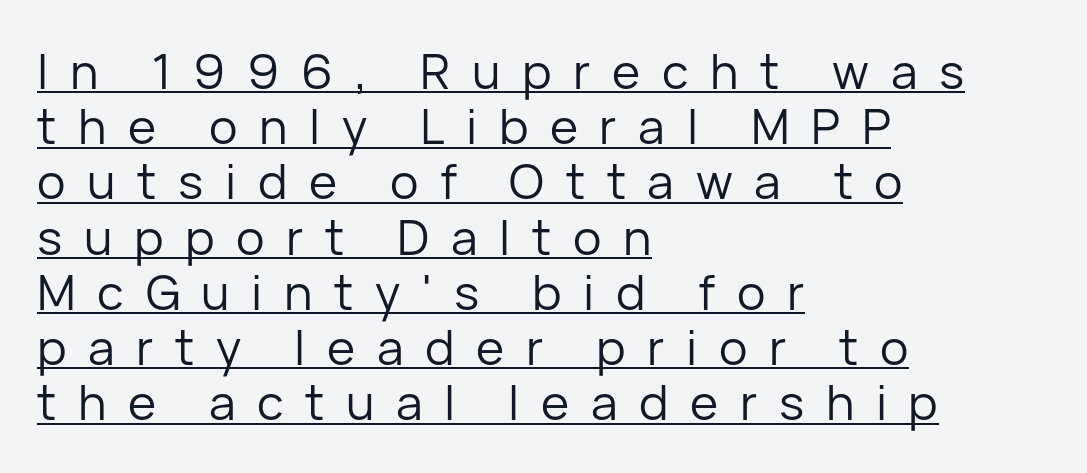
Tightly led — the rows are bunched. Each letter keeps its own natural width here, so spacing adapts to shape. Think standard paragraph weight, or any step lighter than that. This rendering uses left alignment, leaving the right contour irregular. Substantial extra tracking has been applied to these lines.
